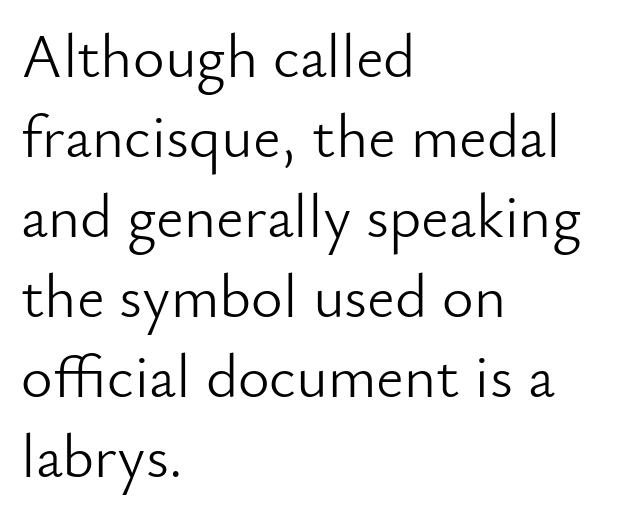
Q: Is the text bold? A: No.
Q: Is the text italic (slanted)? A: No, it is upright.
Q: Is the typeface a serif or a sans-serif typeface? A: Sans-serif.
Q: Is the text underlined? A: No.
Q: How is the paragraph aligned? A: Left-aligned.
Q: Is the spacing between letters normal or unusually wide? A: Normal.
Q: Is the spacing between lines tight, normal or loose? A: Normal.
Q: Width (condensed, normal, or wide)? A: Normal.
Q: Stroke contrast? A: Low.
Q: x-height? A: Small.
Q: Monospaced? A: No.
